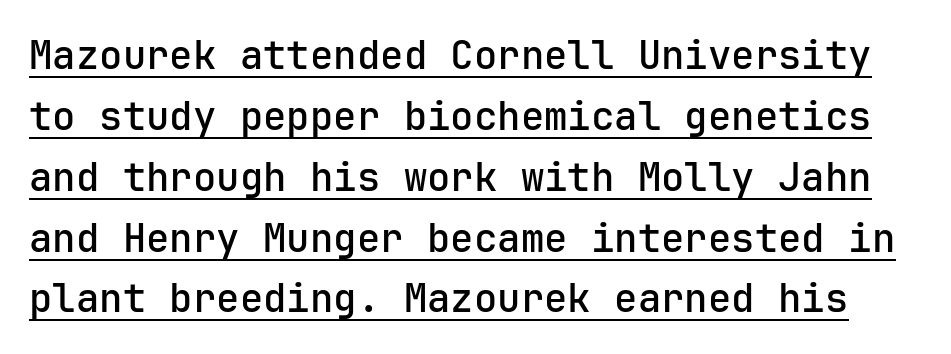
Q: Is the text bold? A: Semi-bold.
Q: Is the text italic (slanted)? A: No, it is upright.
Q: Is the typeface a serif or a sans-serif typeface? A: Sans-serif.
Q: Is the text underlined? A: Yes.
Q: Is the spacing between letters normal or unusually wide? A: Normal.
Q: Is the spacing between lines tight, normal or loose? A: Normal.
Q: Width (condensed, normal, or wide)? A: Normal.
Q: Stroke contrast? A: Low.
Q: x-height? A: Medium.
